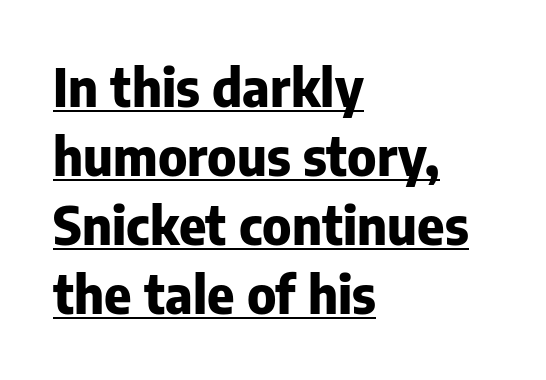
Default kerning and tracking; the words read as compact shapes. Note the varied advance widths — an 'i' is clearly narrower than an 'm'. If you measured baseline to baseline, you'd find a middling distance. Serif or sans? Sans — the stroke terminals are bare. Teacher's note: observe the even left margin — that is flush-left alignment. No italicization has been applied; the sample stays upright.
